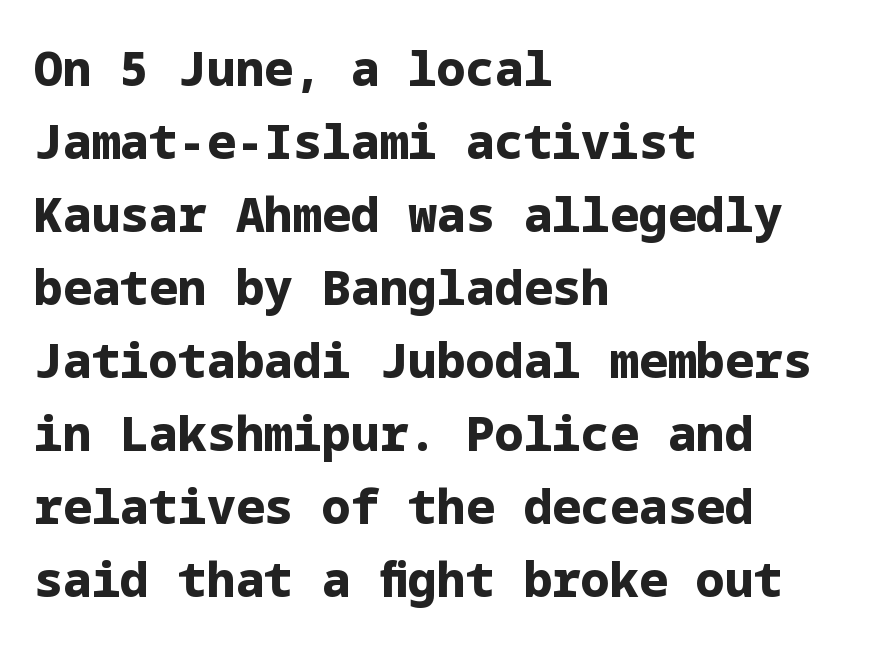
The image shows 48 px bold sans-serif type, upright; set left-aligned, normal line spacing (1.52x), normal letter spacing, not underlined; low stroke contrast and a medium x-height.
